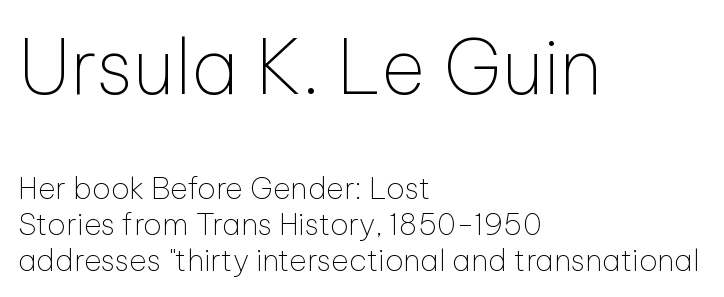
The image shows 76 px thin sans-serif type, upright; set left-aligned, line spacing 1.19x, normal letter spacing, not underlined; the first (top) block is 2.53x larger; low stroke contrast and a medium x-height.
